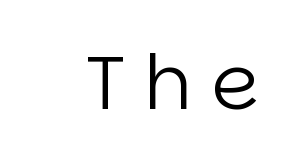
There is plenty of visible air inserted between adjacent glyphs. The passage shown is typed in a proportional face where columns would drift. Has an underline been added? It has not. Caption: face not bold, strokes unweighted. The letters carry no serifs — their stems end cleanly without finishing strokes.
